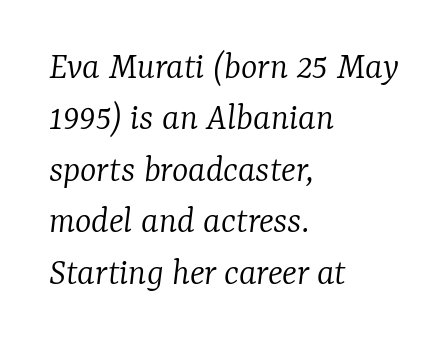
The image shows 39 px light serif type, italic (leaning right); set left-aligned, normal line spacing (1.32x), normal letter spacing, not underlined; low stroke contrast and a medium x-height.
